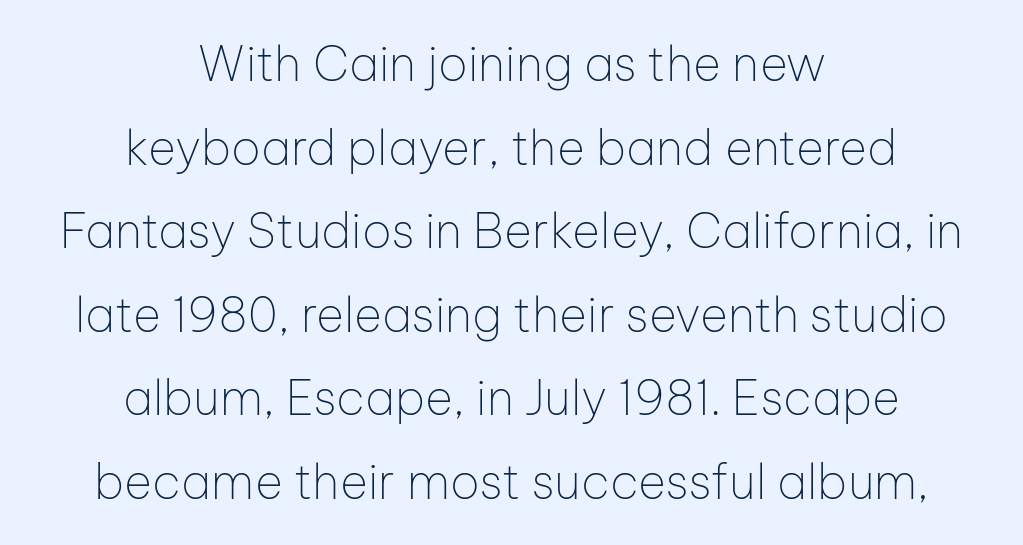
Q: Is the text bold? A: No.
Q: Is the text italic (slanted)? A: No, it is upright.
Q: Is the typeface a serif or a sans-serif typeface? A: Sans-serif.
Q: Is the text underlined? A: No.
Q: How is the paragraph aligned? A: Centered.
Q: Is the spacing between letters normal or unusually wide? A: Normal.
Q: Width (condensed, normal, or wide)? A: Normal.
Q: Stroke contrast? A: Low.
Q: x-height? A: Medium.
Q: Monospaced? A: No.
